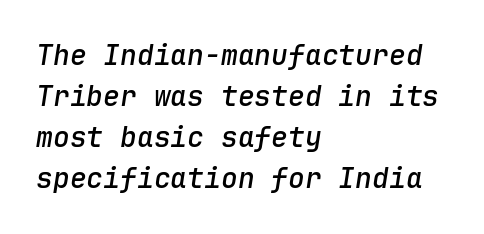
This sample uses an oblique cut, with every glyph tilted off the vertical. Check under the words: just untouched page. The passage shown is semibold, sitting just below true bold. Think of a typewriter: that constant character pitch is what you see here. How would I describe the line gaps? Plain and ordinary. The rendering anchors every line to the left-hand side.
